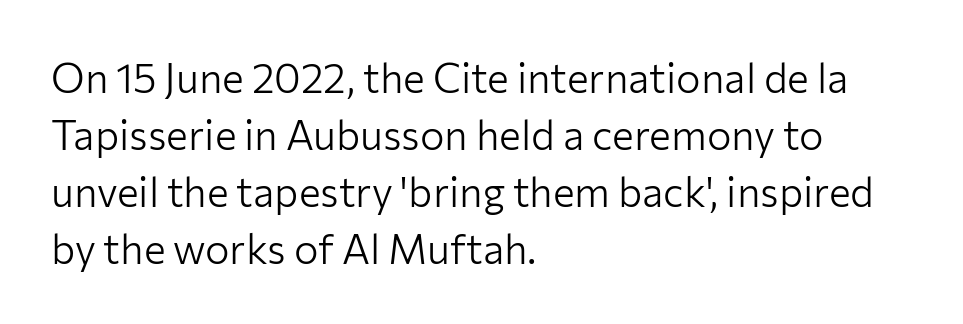
Caption: multi-line text, flush left, ragged right. The rendering shows plain stroke endings on the letterforms — a sans-serif design. Think standard paragraph weight, or any step lighter than that. Regular leading. The rendering keeps characters at their native spacing.
